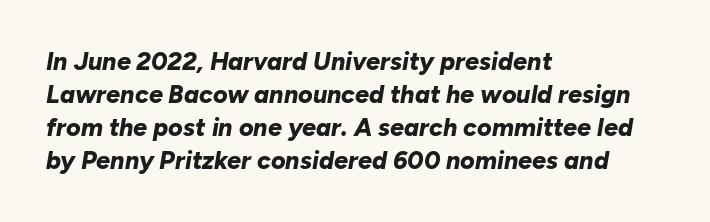
Q: Is the text bold? A: Yes.
Q: Is the text italic (slanted)? A: Yes, it leans right by about 10 degrees.
Q: Is the text underlined? A: No.
Q: How is the paragraph aligned? A: Left-aligned.
Q: Is the spacing between letters normal or unusually wide? A: Normal.
Q: Is the spacing between lines tight, normal or loose? A: Normal.
